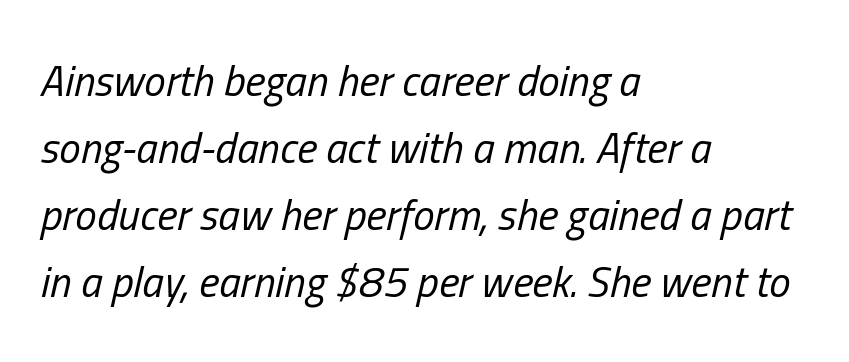
Heft: none added — not bold. Honestly, the row spacing looks completely unremarkable. Each row of text sits above clean, open space. Looking at the ascenders, they clearly lean. Short and long lines alike share a common starting point at left. Is the letter spacing exaggerated? No — it looks like the ordinary default.
